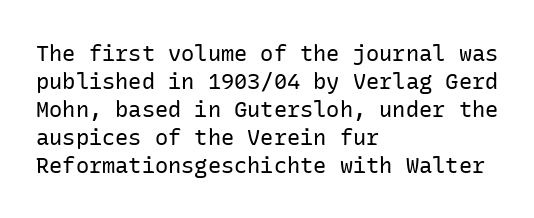
The image shows 22 px text type, upright; set left-aligned, normal line spacing (1.27x), normal letter spacing, not underlined.
